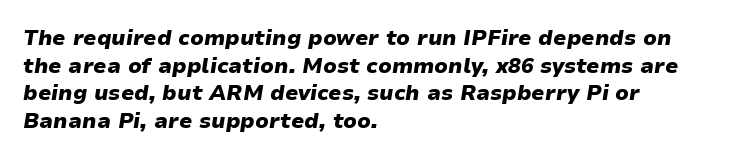
The image shows 21 px bold type, italic (leaning right); set left-aligned, normal line spacing (1.32x), normal letter spacing, not underlined.
